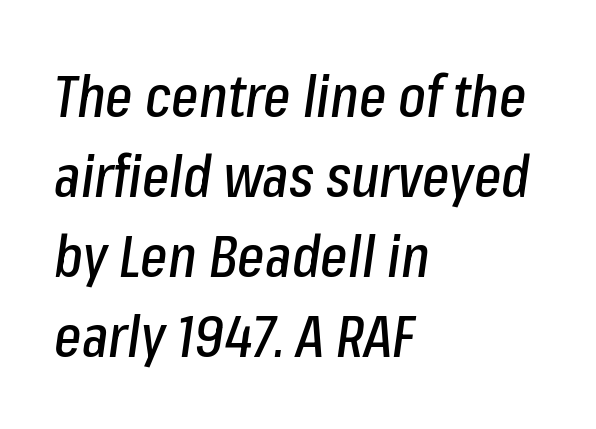
{"italic": "yes", "lean": "right", "slant_degrees": 8, "width": "condensed", "stroke_contrast": "low", "x_height": "medium", "monospaced": "no", "underline": "no", "align": "left", "line_spacing": "normal", "line_spacing_ratio": 1.38, "letter_spacing": "normal", "letter_spacing_em": 0.0, "glyph_px": 58}
